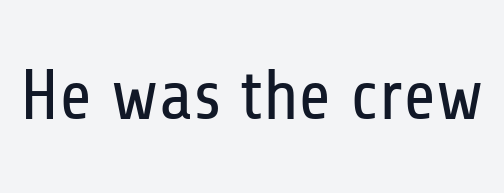
Q: Is the text bold? A: No.
Q: Is the text italic (slanted)? A: No, it is upright.
Q: Is the typeface a serif or a sans-serif typeface? A: Sans-serif.
Q: Is the text underlined? A: No.
Q: Is the spacing between letters normal or unusually wide? A: Normal.
Q: Width (condensed, normal, or wide)? A: Condensed.
Q: Stroke contrast? A: Low.
Q: x-height? A: Medium.
Q: Monospaced? A: No.
